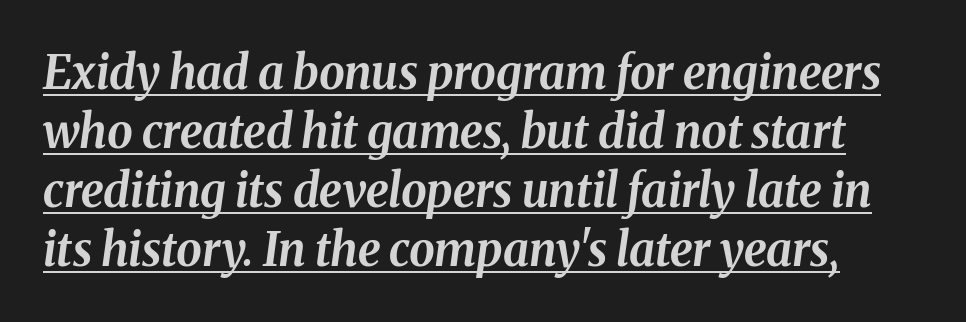
Spacing verdict: proportional, widths tailored to each character. This is heavy type, rendered in bold. This block has exactly the height ordinary leading produces. Yep, that's italic — everything's leaning.
